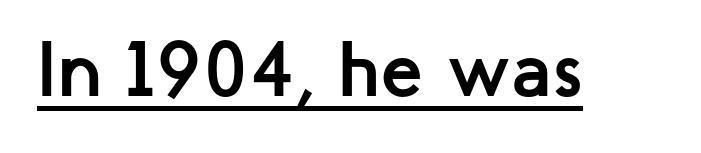
Nope, not italic — everything's standing straight. No feet cap the strokes, marking this as sans-serif type. How are the letters spaced? Ordinarily, with no added tracking. Each letter keeps its own natural width here, so spacing adapts to shape. The rendering uses a bold face; every stroke is thick and dark.
